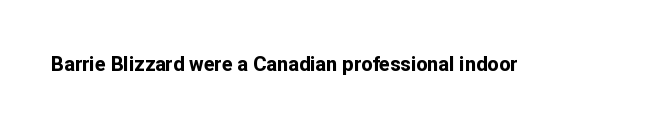
Q: Is the text bold? A: Yes.
Q: Is the text italic (slanted)? A: No, it is upright.
Q: Is the text underlined? A: No.
Q: Is the spacing between letters normal or unusually wide? A: Normal.
